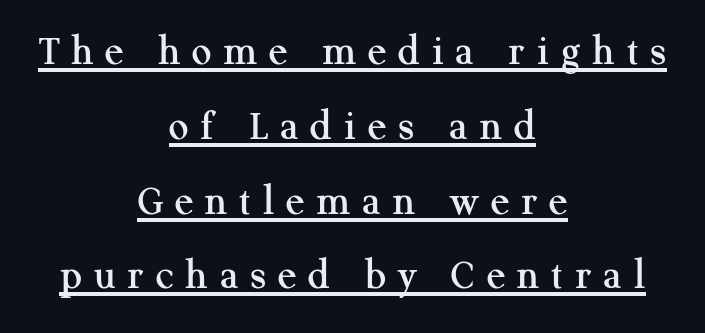
{"serif": "yes", "italic": "no", "width": "normal", "stroke_contrast": "medium", "x_height": "medium", "monospaced": "no", "underline": "yes", "align": "center", "line_spacing": "normal", "line_spacing_ratio": 1.7, "letter_spacing": "wide", "letter_spacing_em": 0.27, "glyph_px": 44}
